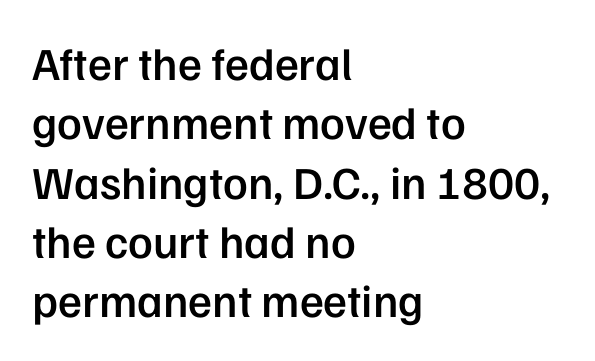
The image shows 46 px semibold sans-serif type, upright; set left-aligned, normal line spacing (1.29x), normal letter spacing, not underlined; low stroke contrast and a medium x-height.
